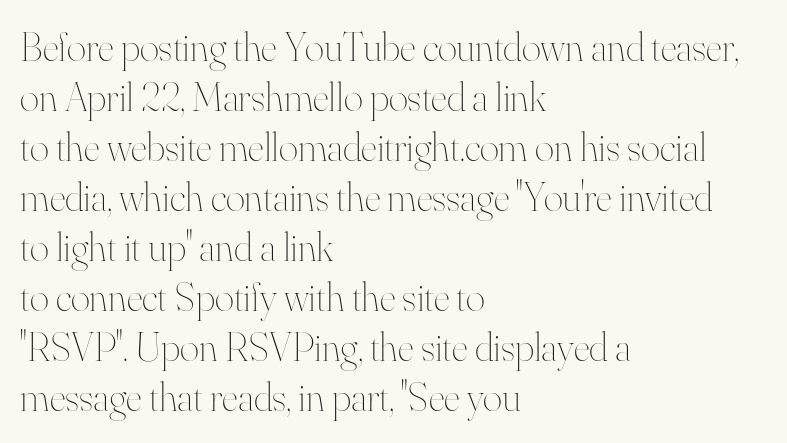
The image shows 41 px thin type, upright; set left-aligned, line spacing 1.22x, normal letter spacing, not underlined; high stroke contrast and a small x-height.
